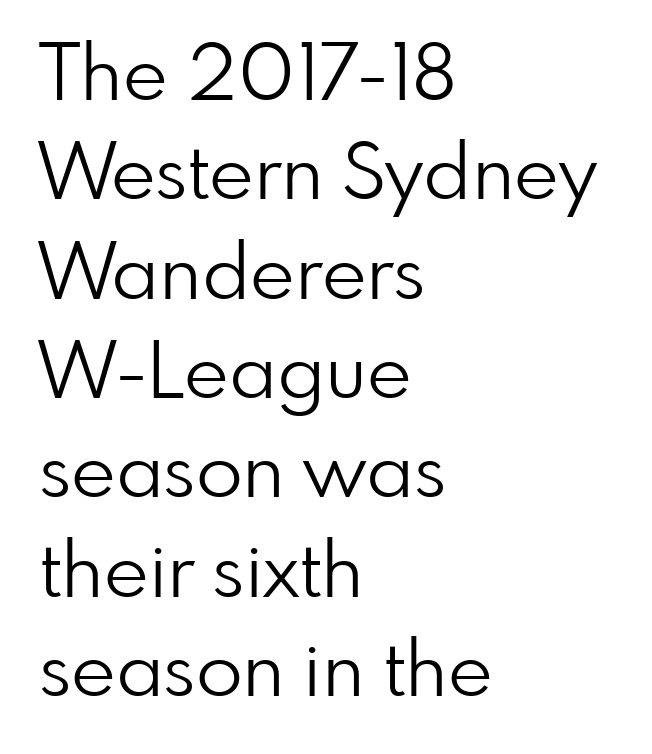
Q: Is the text bold? A: No.
Q: Is the text italic (slanted)? A: No, it is upright.
Q: Is the typeface a serif or a sans-serif typeface? A: Sans-serif.
Q: Is the text underlined? A: No.
Q: How is the paragraph aligned? A: Left-aligned.
Q: Is the spacing between letters normal or unusually wide? A: Normal.
Q: Is the spacing between lines tight, normal or loose? A: Normal.
Q: Width (condensed, normal, or wide)? A: Normal.
Q: Stroke contrast? A: Low.
Q: x-height? A: Small.
Q: Monospaced? A: No.
